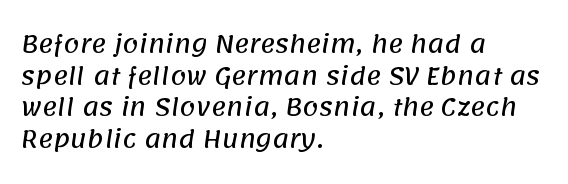
Q: Is the text underlined? A: No.
Q: How is the paragraph aligned? A: Left-aligned.
Q: Is the spacing between letters normal or unusually wide? A: Normal.
Q: Is the spacing between lines tight, normal or loose? A: Normal.
